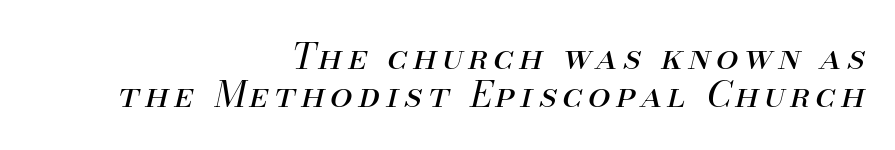
The image shows 36 px regular-weight type, italic (leaning right); set right-aligned, tight line spacing (1.05x), not underlined; medium stroke contrast and a small x-height.
